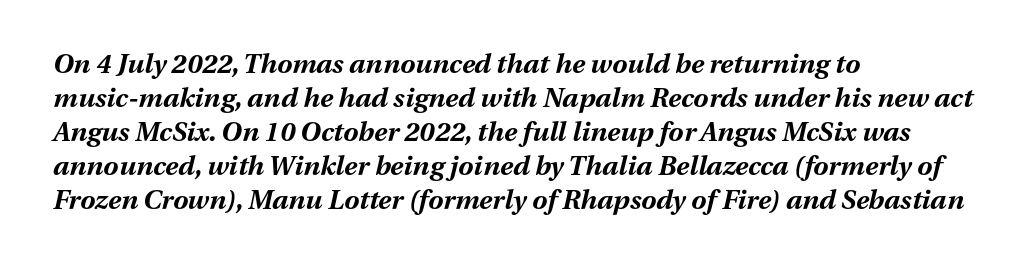
The axis of the letterforms is tilted away from vertical. Compared with typical paragraphs, the rows here are spaced about the same. Does the weight exceed regular? Yes, all the way to bold. A bare baseline throughout the passage. Every row of glyphs begins at an identical x-position on the left. The tracking reads as untouched default to a designer's eye.
